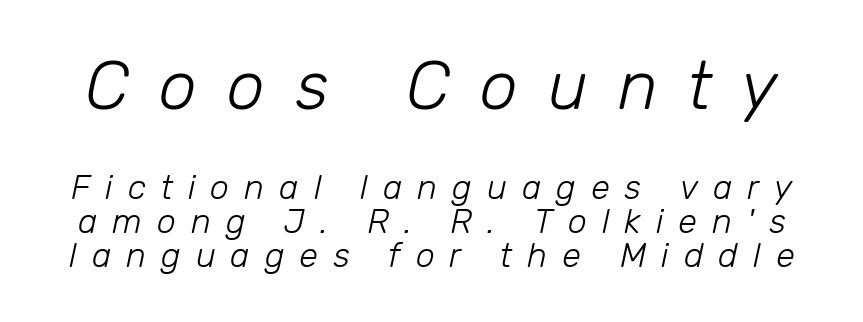
The image shows 68 px light type, italic (leaning right); set tight line spacing (1.0x), unusually wide letter spacing (+0.44 em), not underlined; the first (top) block is 2.0x larger; low stroke contrast and a medium x-height.
